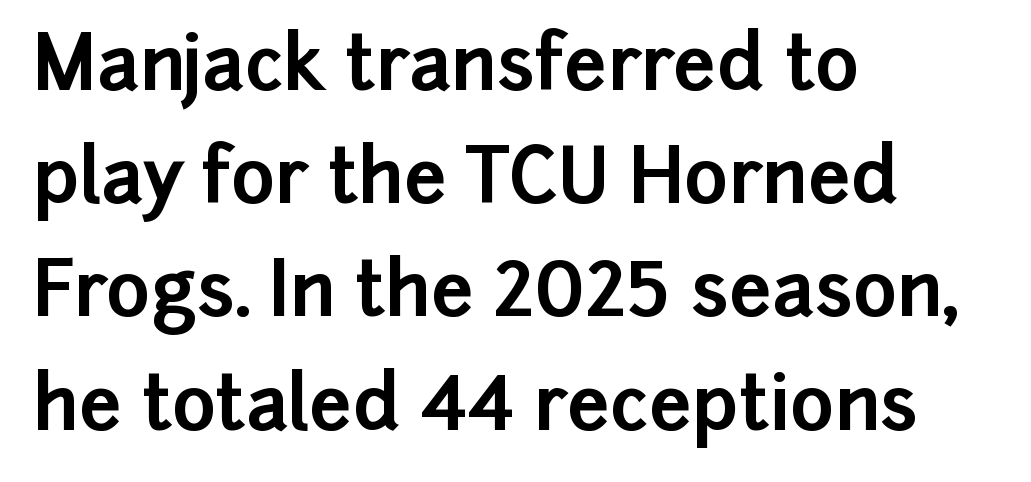
{"serif": "no", "italic": "no", "bold": "yes", "weight": "bold", "width": "normal", "stroke_contrast": "low", "x_height": "medium", "monospaced": "no", "underline": "no", "align": "left", "line_spacing": "normal", "line_spacing_ratio": 1.51, "letter_spacing": "normal", "letter_spacing_em": 0.0, "glyph_px": 75}
